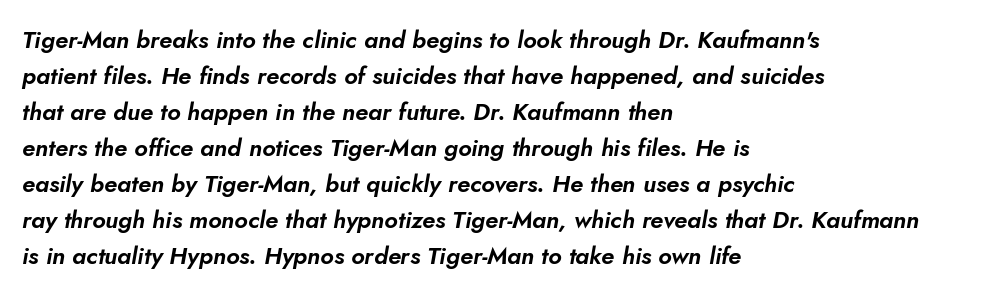
Each line starts at the same left margin while the right side varies. In terms of posture, this sample is oblique. Vertical spacing — default. Lines of text with bare space underneath. Each word holds together tightly as a unit, with standard inter-letter gaps.
